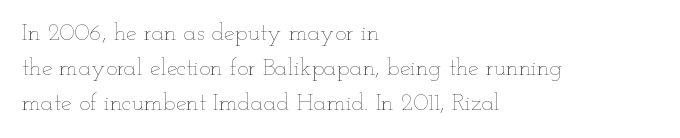
{"italic": "no", "bold": "no", "underline": "no", "align": "left", "line_spacing": "normal", "line_spacing_ratio": 1.45, "letter_spacing": "normal", "letter_spacing_em": 0.0, "glyph_px": 24}
